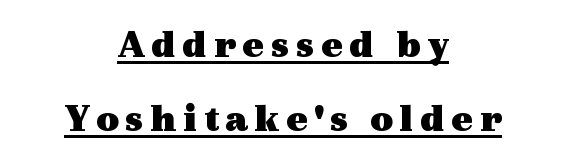
The image shows 40 px heavy, wide serif type, upright; set centered, line spacing 1.85x, underlined; a medium x-height.
